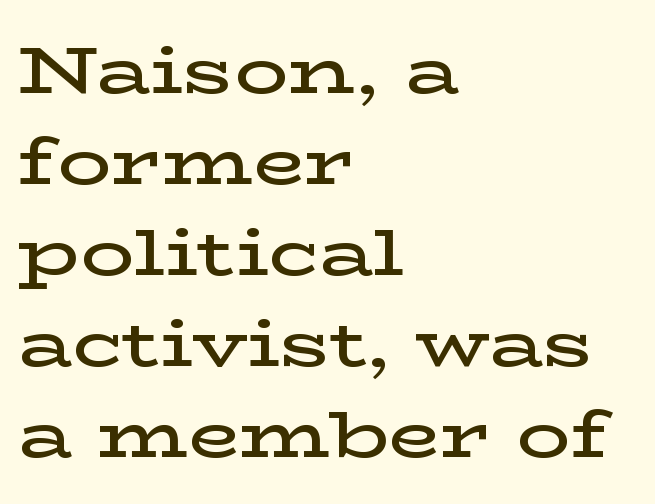
The image shows 67 px semibold, wide serif type, upright; set left-aligned, normal line spacing (1.36x), normal letter spacing, not underlined; low stroke contrast and a medium x-height.
